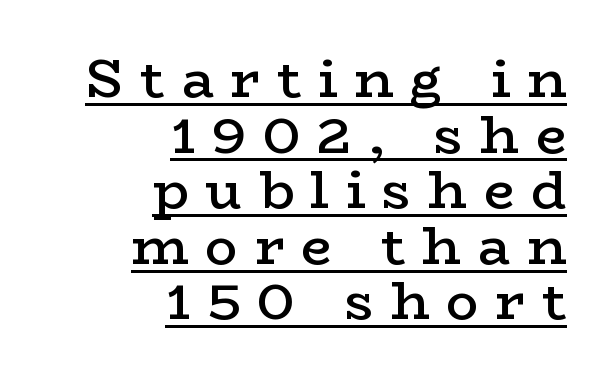
Q: Is the text bold? A: Semi-bold.
Q: Is the text italic (slanted)? A: No, it is upright.
Q: Is the typeface a serif or a sans-serif typeface? A: Serif.
Q: Is the text underlined? A: Yes.
Q: How is the paragraph aligned? A: Right-aligned.
Q: Is the spacing between letters normal or unusually wide? A: Unusually wide.
Q: Is the spacing between lines tight, normal or loose? A: Tight.
Q: Width (condensed, normal, or wide)? A: Wide.
Q: Stroke contrast? A: Low.
Q: x-height? A: Medium.
Q: Monospaced? A: No.
